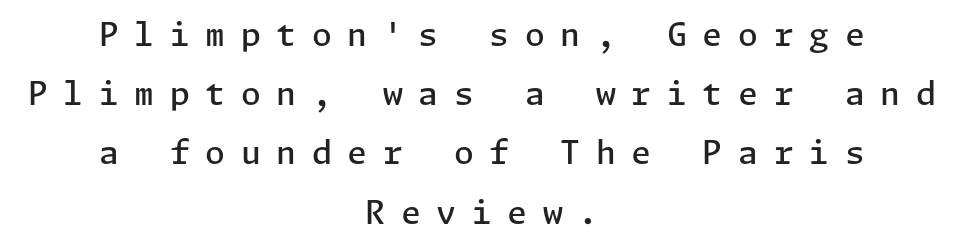
The glyphs are unaccompanied by any horizontal stroke below them. Bold? Not quite — semibold, heavier than regular but stopping short. Grotesque or geometric, the face here clearly has no serifs. Rendered with straight, roman letterforms.
